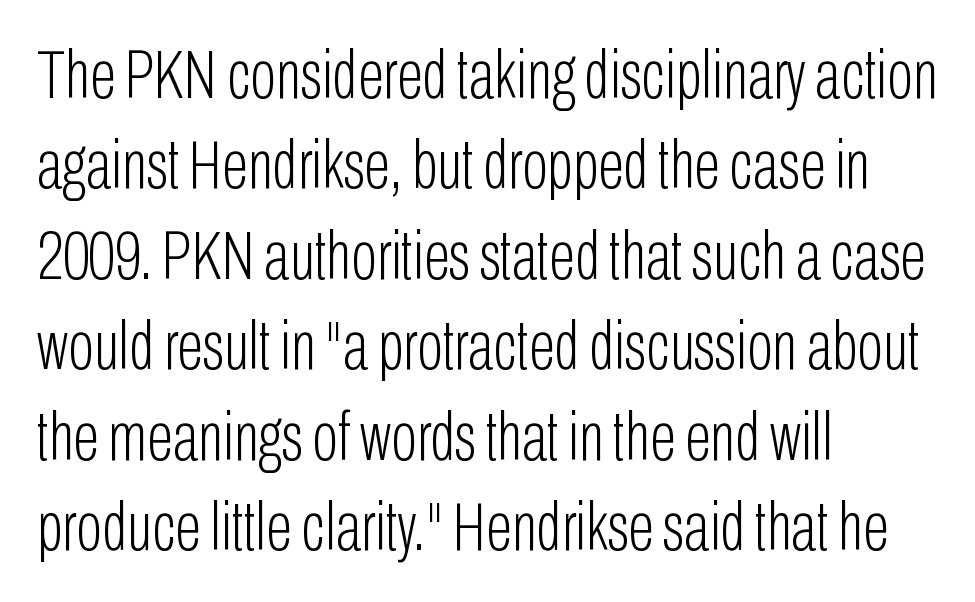
The image shows 69 px light, condensed sans-serif type, upright; set left-aligned, normal line spacing (1.31x), normal letter spacing, not underlined; low stroke contrast and a medium x-height.
